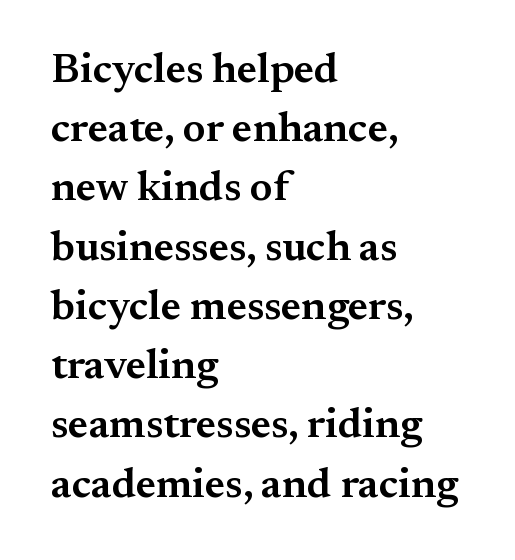
You can tell from the footed stems that serif type was used. Underlining? Definitely not there. This rendering uses left alignment, leaving the right contour irregular. If you drew a line through each stem, it would be perfectly vertical. Proportional: the letters do not fall into vertical columns. Leading: standard.
